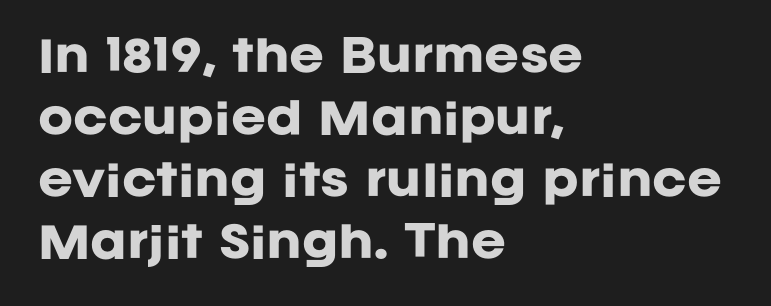
These words are printed bold, with thick strokes throughout. Unlike a traditional serif, this face leaves its strokes unadorned. Here the designer chose a conventional face with non-uniform glyph widths. These lines sit exactly where default settings would place them.
